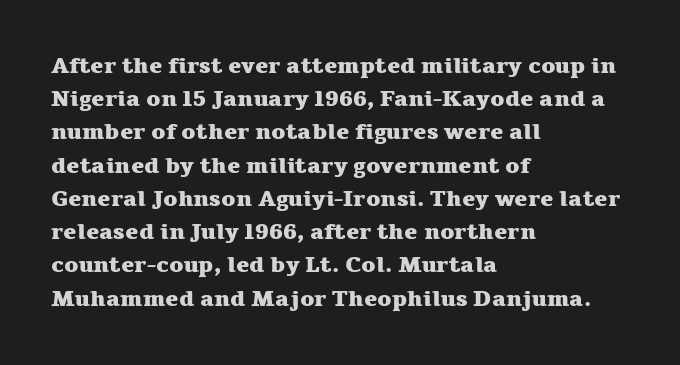
Leading matches the norm, producing a regular column. The area under the type is left untouched. Does extra space separate the letters? No, they use regular spacing. These lines were composed using upright roman letters.
